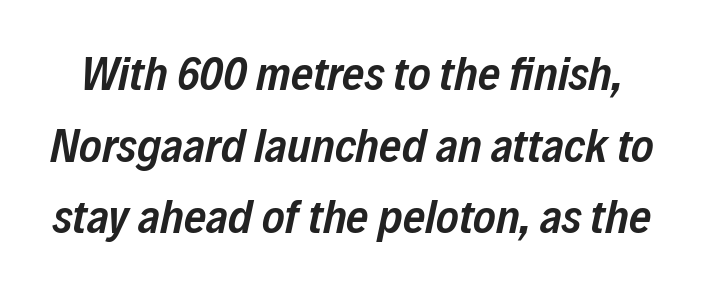
Tracking value appears to be zero — textbook default spacing. The vertical gap from one line to the next is medium. The face used here is a semibold: visibly heavier than regular, lighter than bold. No word sits above an underline.
